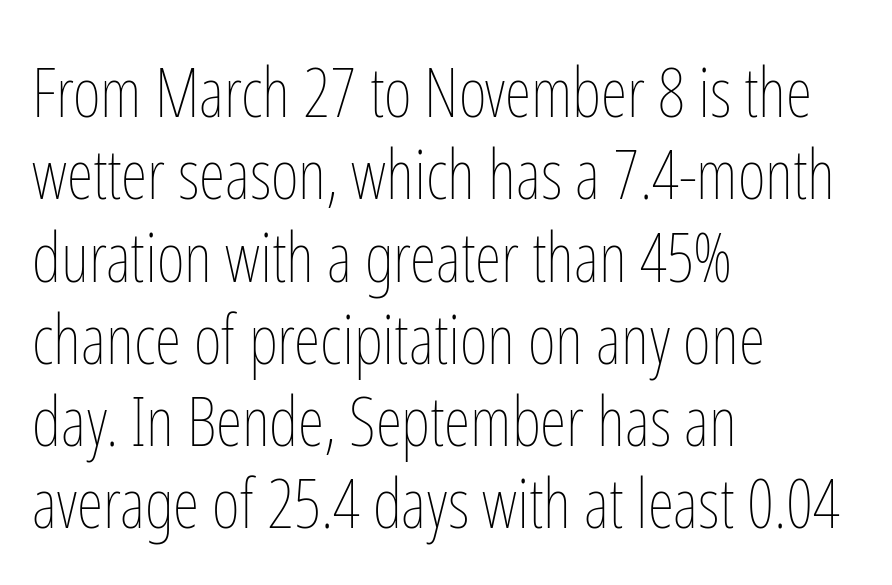
{"italic": "no", "bold": "no", "weight": "thin", "width": "condensed", "stroke_contrast": "low", "x_height": "medium", "monospaced": "no", "underline": "no", "align": "left", "line_spacing_ratio": 1.21, "letter_spacing": "normal", "letter_spacing_em": 0.0, "glyph_px": 68}
